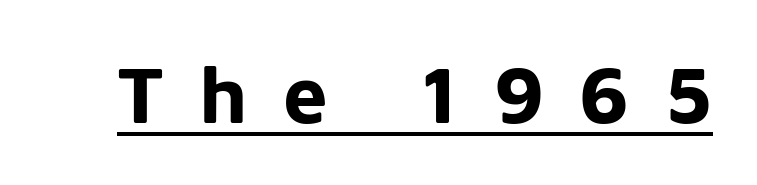
The image shows 80 px bold sans-serif type, upright; set unusually wide letter spacing (+0.44 em), underlined; low stroke contrast and a medium x-height.
